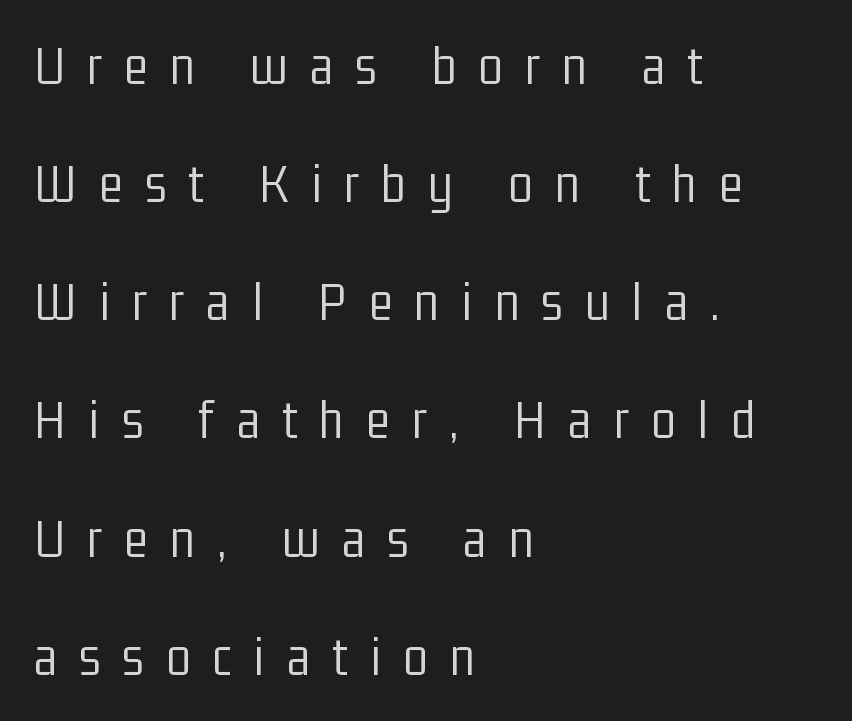
Q: Is the text bold? A: No.
Q: Is the text italic (slanted)? A: No, it is upright.
Q: Is the typeface a serif or a sans-serif typeface? A: Sans-serif.
Q: Is the text underlined? A: No.
Q: How is the paragraph aligned? A: Left-aligned.
Q: Is the spacing between letters normal or unusually wide? A: Unusually wide.
Q: Is the spacing between lines tight, normal or loose? A: Loose.
Q: Width (condensed, normal, or wide)? A: Condensed.
Q: Stroke contrast? A: Low.
Q: x-height? A: Medium.
Q: Monospaced? A: No.
